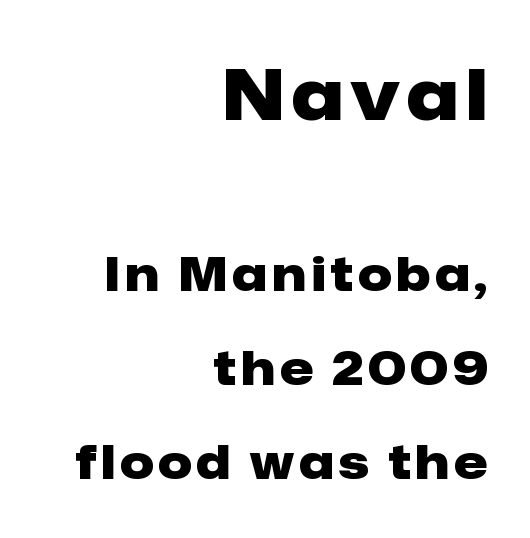
{"serif": "no", "italic": "no", "bold": "yes", "weight": "heavy", "width": "normal", "stroke_contrast": "low", "x_height": "medium", "monospaced": "no", "underline": "no", "align": "right", "line_spacing": "loose", "line_spacing_ratio": 2.0, "larger_block": "first", "size_ratio": 1.49, "glyph_px": 70}
